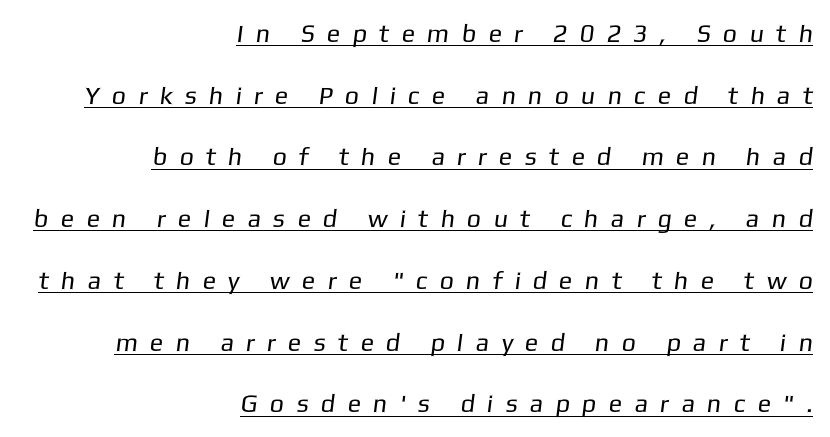
{"bold": "no", "underline": "yes", "align": "right", "line_spacing": "loose", "line_spacing_ratio": 2.47, "letter_spacing": "wide", "letter_spacing_em": 0.49, "glyph_px": 25}
